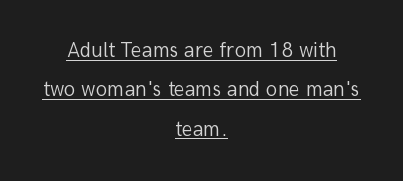
The image shows 21 px text type, upright; set centered, line spacing 1.87x, normal letter spacing, underlined.
